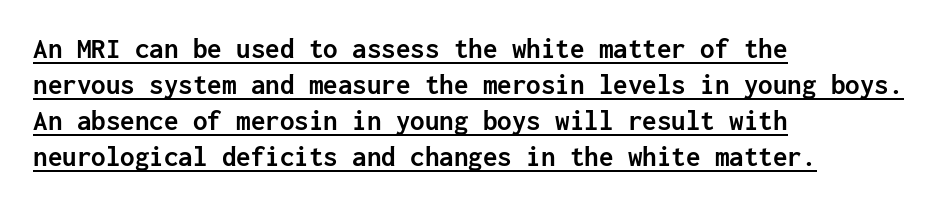
The image shows 29 px semibold sans-serif type, upright, monospaced; set left-aligned, line spacing 1.24x, normal letter spacing, underlined; low stroke contrast and a medium x-height.
